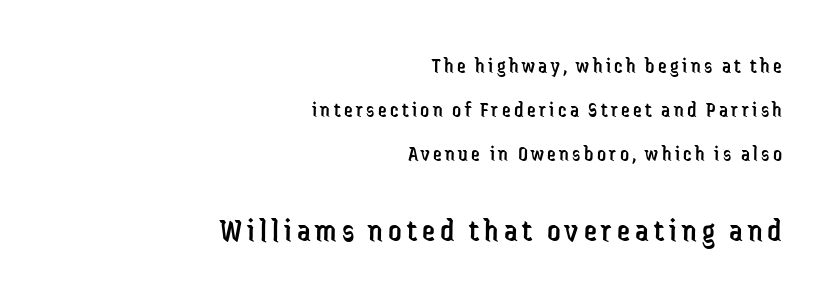
The image shows 33 px regular-weight, condensed sans-serif type, upright; set right-aligned, loose line spacing (1.99x), not underlined; the second (bottom) block is 1.5x larger; low stroke contrast and a medium x-height.
